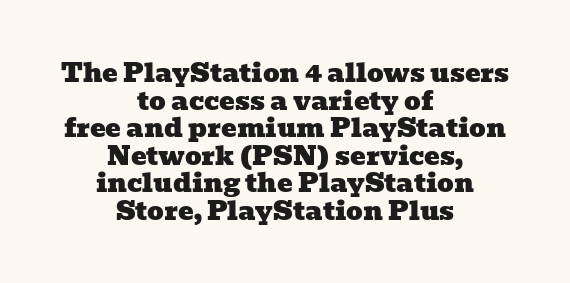
Summary of vertical rhythm: compact, with narrow interline spacing. Characters follow at the spacing the type designer built in. Underlining? Definitely not there. A student would call this center alignment; a typographer would say set centered.
